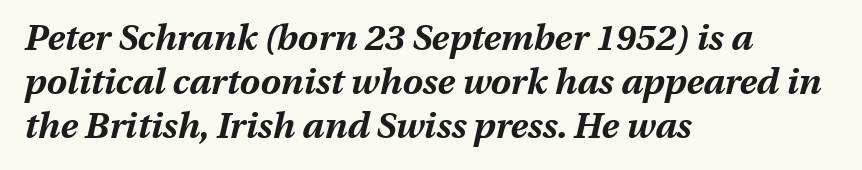
Q: Is the text bold? A: Yes.
Q: Is the text italic (slanted)? A: Yes, it leans right by about 13 degrees.
Q: Is the text underlined? A: No.
Q: How is the paragraph aligned? A: Left-aligned.
Q: Is the spacing between letters normal or unusually wide? A: Normal.
Q: Width (condensed, normal, or wide)? A: Normal.
Q: Stroke contrast? A: Medium.
Q: x-height? A: Medium.
Q: Monospaced? A: No.
